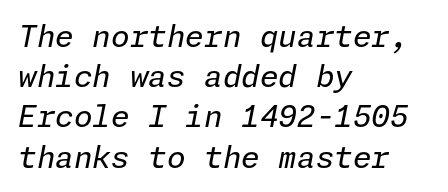
The image shows 30 px regular-weight type, italic (leaning right); set left-aligned, normal line spacing (1.34x), normal letter spacing, not underlined; low stroke contrast and a medium x-height.
